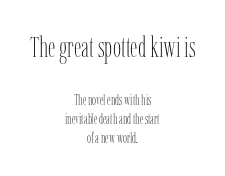
{"italic": "no", "bold": "no", "weight": "thin", "width": "condensed", "stroke_contrast": "low", "x_height": "medium", "monospaced": "no", "underline": "no", "align": "center", "line_spacing": "normal", "line_spacing_ratio": 1.34, "letter_spacing": "normal", "letter_spacing_em": 0.0, "larger_block": "first", "size_ratio": 2.07, "glyph_px": 29}
